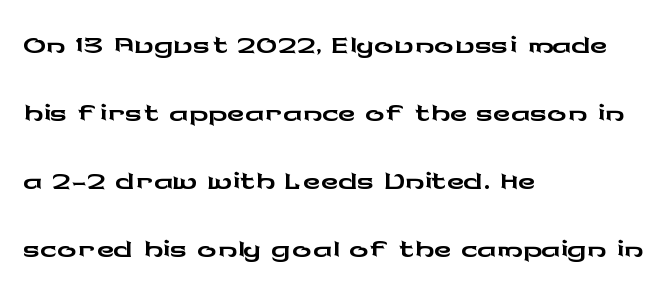
Is the letter spacing exaggerated? No — it looks like the ordinary default. The space between consecutive lines is moderate. The passage is arranged the way most books set body copy — flush left. Each letter's strokes conclude bluntly, with no projecting serifs. Is this a fixed-width face? No — the glyphs have proportional, varying widths. It's the straight-up-and-down kind of type.
